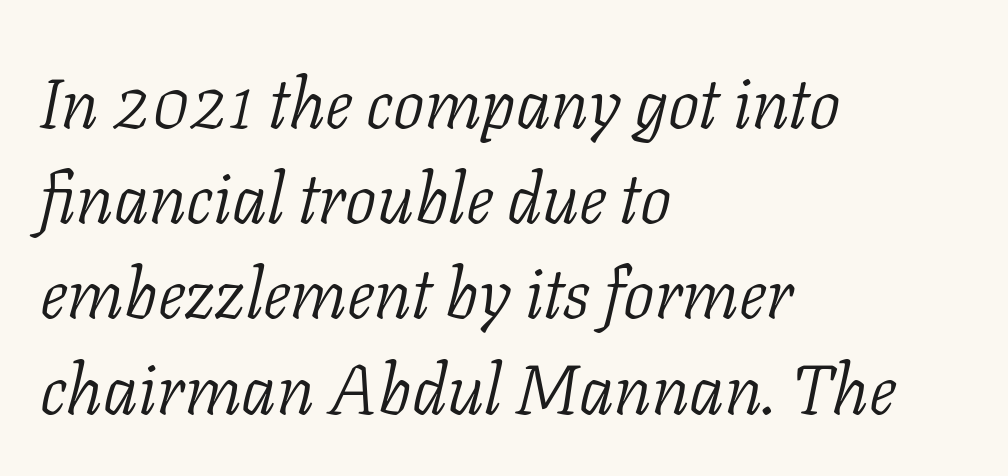
You could call the tracking neutral — neither tight nor loose. The typesetting does not lean heavy: it is not bold. The characters display serif detailing at their extremities. If you drew a line through each stem, it would be angled. Does the leading feel generous? No, just average. Here the designer chose a conventional face with non-uniform glyph widths.
